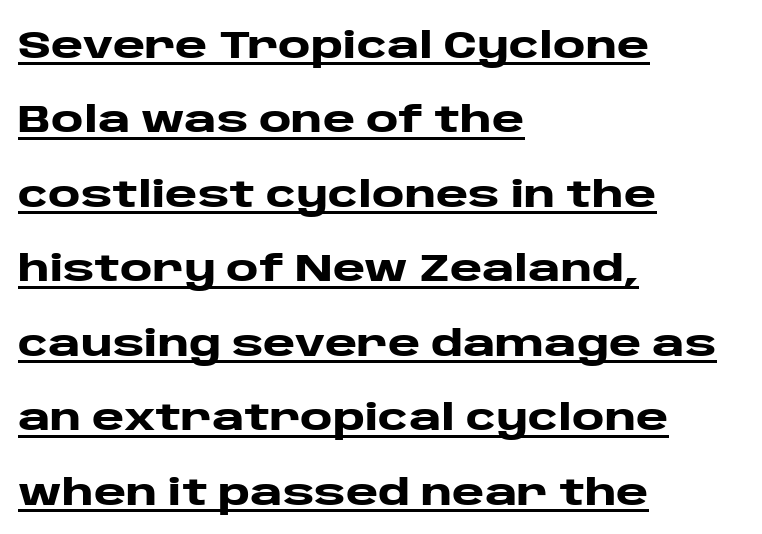
{"serif": "no", "italic": "no", "bold": "yes", "weight": "heavy", "width": "wide", "stroke_contrast": "low", "x_height": "large", "monospaced": "no", "underline": "yes", "align": "left", "line_spacing": "loose", "line_spacing_ratio": 1.91, "letter_spacing": "normal", "letter_spacing_em": 0.0, "glyph_px": 39}
